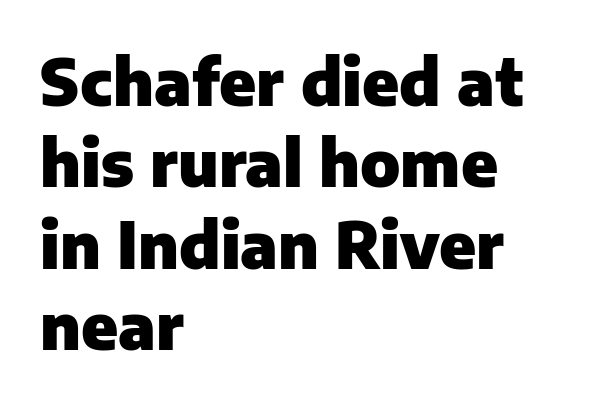
Letters rest on an invisible, unmarked baseline. Line beginnings align vertically; line endings do not. The passage shown is typed in a proportional face where columns would drift. Font category for this specimen: sans-serif.
